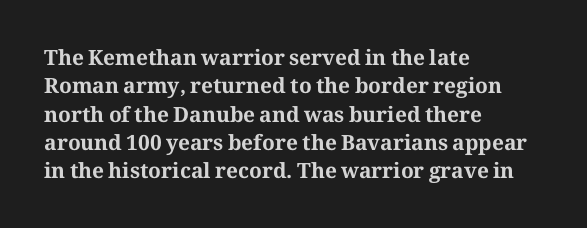
Q: Is the text bold? A: Yes.
Q: Is the text italic (slanted)? A: No, it is upright.
Q: Is the text underlined? A: No.
Q: How is the paragraph aligned? A: Left-aligned.
Q: Is the spacing between letters normal or unusually wide? A: Normal.
Q: Is the spacing between lines tight, normal or loose? A: Normal.
